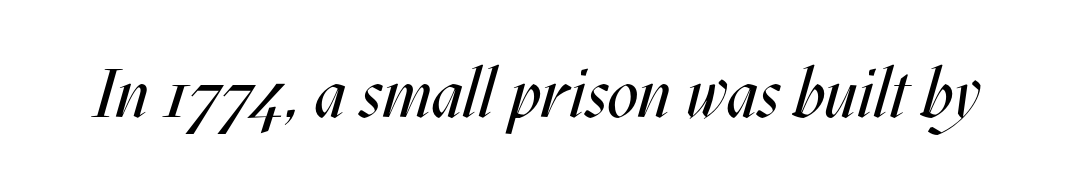
{"italic": "yes", "lean": "right", "slant_degrees": 17, "bold": "no", "weight": "regular", "width": "condensed", "stroke_contrast": "medium", "x_height": "large", "monospaced": "no", "underline": "no", "letter_spacing": "normal", "letter_spacing_em": 0.0, "glyph_px": 68}
